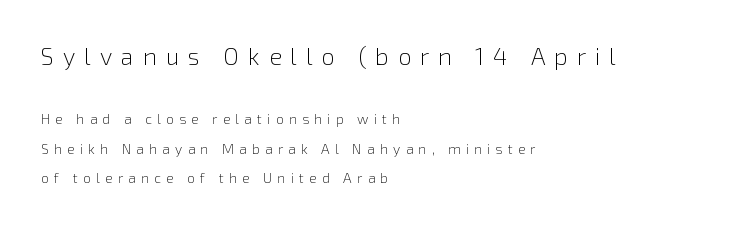
Leftover space on each line is placed entirely after the last word. The tracking jumps out immediately: characters are airy and widely separated. No heavy texture on the line: the type isn't bold. This layout puts the oversized block above and the modest block below. Plain, unruled lines of type.
